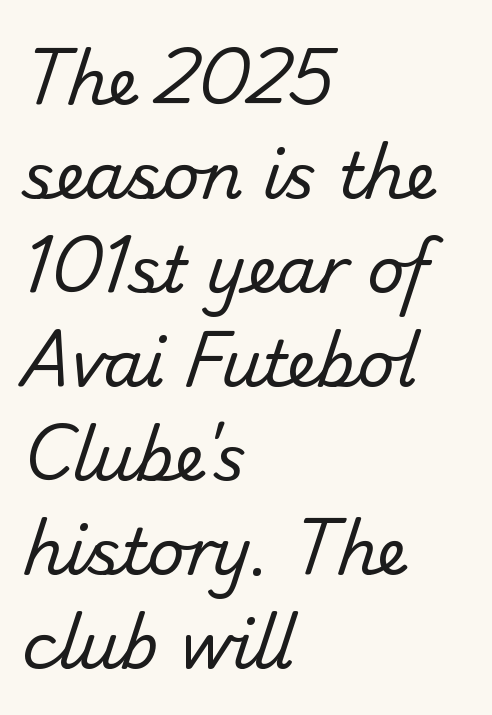
Layout note: lines flush left. Rule under the text: the space is simply empty. Typographically, this falls in the sans-serif category. The letters look calm and open, with moderate or lighter stems. The passage shown is typed in a proportional face where columns would drift.
